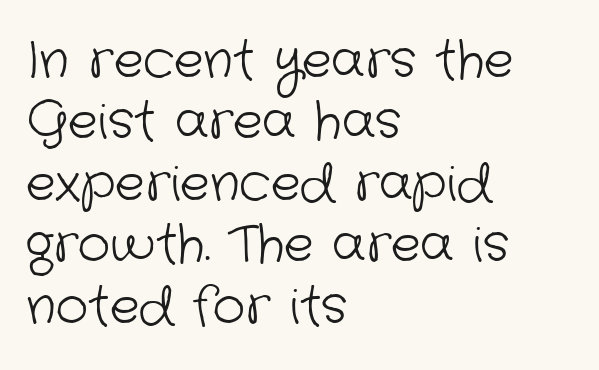
{"serif": "no", "bold": "no", "weight": "light", "width": "normal", "stroke_contrast": "low", "x_height": "medium", "monospaced": "no", "underline": "no", "align": "left", "line_spacing_ratio": 1.23, "letter_spacing": "normal", "letter_spacing_em": 0.0, "glyph_px": 50}
